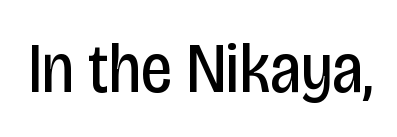
{"serif": "no", "italic": "no", "bold": "no", "weight": "regular", "width": "condensed", "stroke_contrast": "low", "x_height": "large", "monospaced": "no", "underline": "no", "letter_spacing": "normal", "letter_spacing_em": 0.0, "glyph_px": 71}
